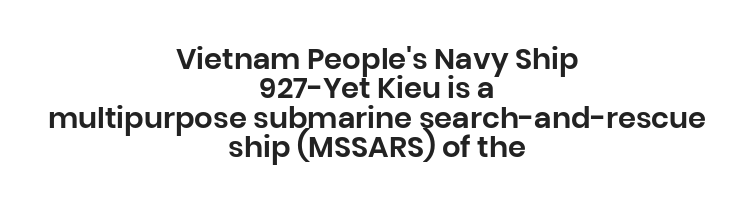
{"serif": "no", "italic": "no", "width": "normal", "stroke_contrast": "low", "x_height": "large", "monospaced": "no", "underline": "no", "align": "center", "line_spacing": "tight", "line_spacing_ratio": 1.01, "letter_spacing": "normal", "letter_spacing_em": 0.0, "glyph_px": 29}
